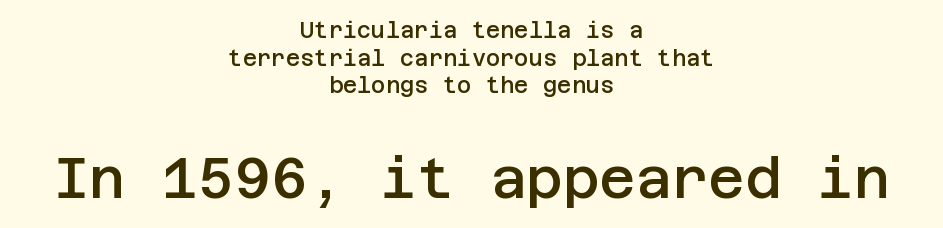
These lines keep a tight, regular rhythm from letter to letter. Does the copy run flush right? No — it is centered line by line. Horizontal bands of white between lines are of average thickness. The characters look somewhat weighty, a semibold short of true bold. Anything drawn beneath the words? Only blank space.
